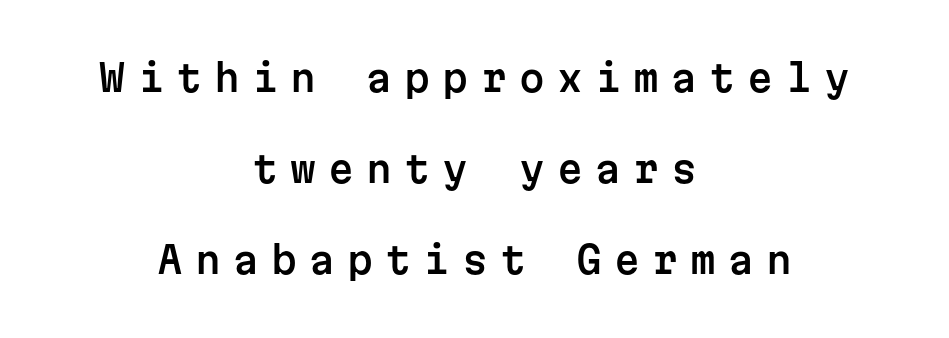
{"serif": "no", "italic": "no", "width": "normal", "stroke_contrast": "low", "x_height": "medium", "monospaced": "yes", "underline": "no", "align": "center", "line_spacing": "loose", "line_spacing_ratio": 2.46, "letter_spacing": "wide", "letter_spacing_em": 0.33, "glyph_px": 37}
